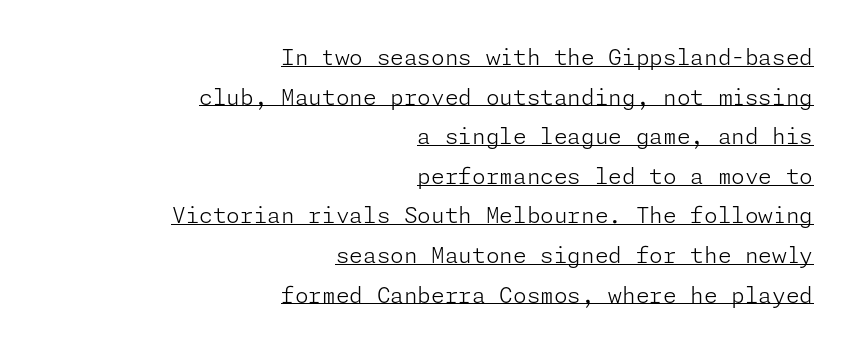
Q: Is the text bold? A: No.
Q: Is the text italic (slanted)? A: No, it is upright.
Q: Is the text underlined? A: Yes.
Q: How is the paragraph aligned? A: Right-aligned.
Q: Is the spacing between letters normal or unusually wide? A: Normal.
